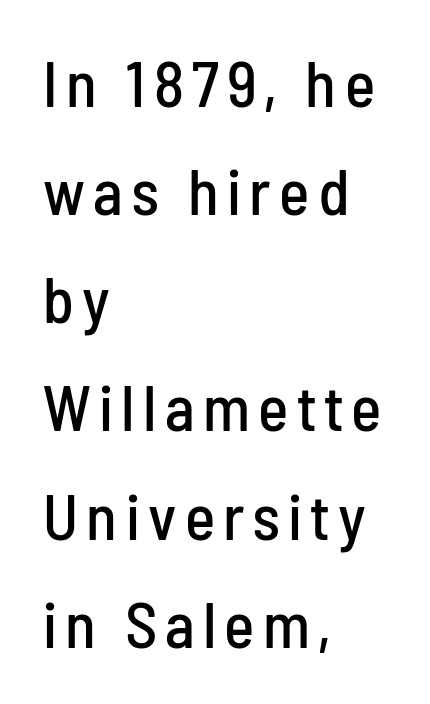
{"serif": "no", "italic": "no", "width": "condensed", "stroke_contrast": "low", "x_height": "medium", "monospaced": "no", "underline": "no", "align": "left", "line_spacing": "normal", "line_spacing_ratio": 1.69, "glyph_px": 64}
